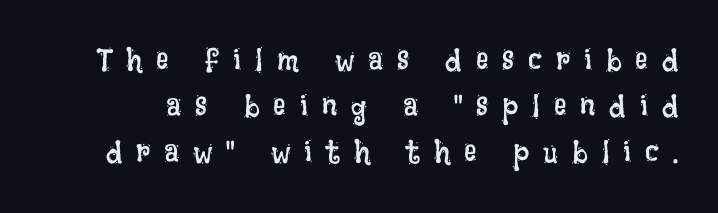
Q: Is the text bold? A: No.
Q: Is the text italic (slanted)? A: No, it is upright.
Q: Is the text underlined? A: No.
Q: Is the spacing between letters normal or unusually wide? A: Unusually wide.
Q: Is the spacing between lines tight, normal or loose? A: Normal.
Q: Width (condensed, normal, or wide)? A: Condensed.
Q: Stroke contrast? A: Low.
Q: x-height? A: Large.
Q: Monospaced? A: No.
